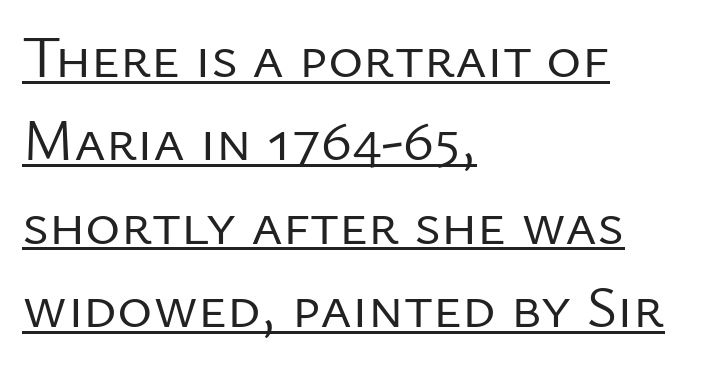
The image shows 60 px regular-weight sans-serif type, upright; set left-aligned, normal line spacing (1.39x), normal letter spacing, underlined; low stroke contrast and a medium x-height.
